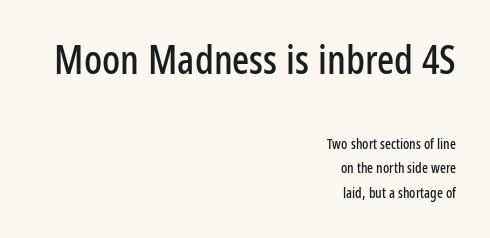
The image shows 40 px condensed sans-serif type, upright; set right-aligned, line spacing 1.73x, normal letter spacing, not underlined; the first (top) block is 2.86x larger; low stroke contrast and a medium x-height.
